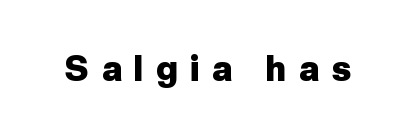
Q: Is the text bold? A: Yes.
Q: Is the text italic (slanted)? A: No, it is upright.
Q: Is the typeface a serif or a sans-serif typeface? A: Sans-serif.
Q: Is the text underlined? A: No.
Q: Is the spacing between letters normal or unusually wide? A: Unusually wide.
Q: Width (condensed, normal, or wide)? A: Normal.
Q: Stroke contrast? A: Low.
Q: x-height? A: Medium.
Q: Monospaced? A: No.
